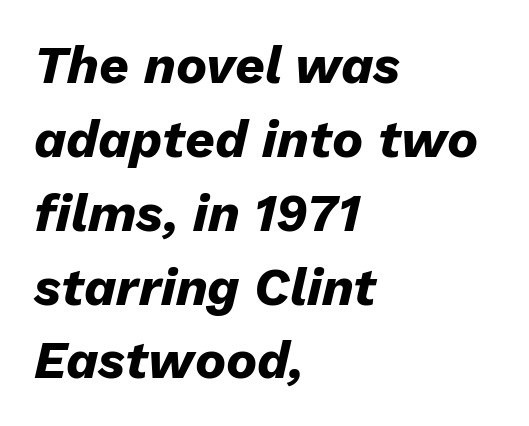
Q: Is the text bold? A: Yes.
Q: Is the text italic (slanted)? A: Yes, it leans right by about 13 degrees.
Q: Is the text underlined? A: No.
Q: How is the paragraph aligned? A: Left-aligned.
Q: Is the spacing between letters normal or unusually wide? A: Normal.
Q: Is the spacing between lines tight, normal or loose? A: Normal.
Q: Width (condensed, normal, or wide)? A: Normal.
Q: Stroke contrast? A: Low.
Q: x-height? A: Medium.
Q: Monospaced? A: No.
